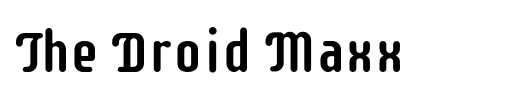
The image shows 59 px condensed sans-serif type, upright; set normal letter spacing, not underlined; low stroke contrast and a large x-height.
